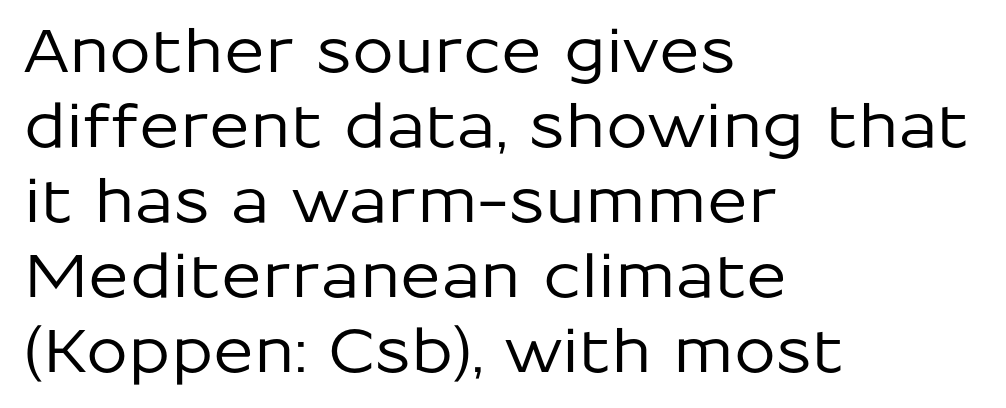
{"serif": "no", "italic": "no", "width": "normal", "stroke_contrast": "low", "x_height": "medium", "monospaced": "no", "underline": "no", "align": "left", "line_spacing": "normal", "line_spacing_ratio": 1.25, "letter_spacing": "normal", "letter_spacing_em": 0.0, "glyph_px": 60}
